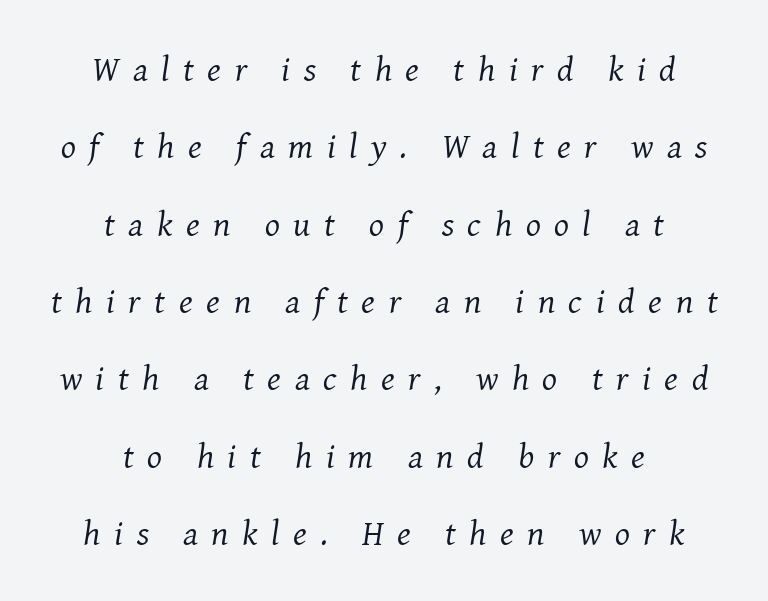
Q: Is the text bold? A: No.
Q: Is the text italic (slanted)? A: Yes, it leans right by about 8 degrees.
Q: Is the typeface a serif or a sans-serif typeface? A: Serif.
Q: Is the text underlined? A: No.
Q: How is the paragraph aligned? A: Centered.
Q: Is the spacing between letters normal or unusually wide? A: Unusually wide.
Q: Is the spacing between lines tight, normal or loose? A: Loose.
Q: Width (condensed, normal, or wide)? A: Normal.
Q: Stroke contrast? A: Medium.
Q: x-height? A: Medium.
Q: Monospaced? A: No.
